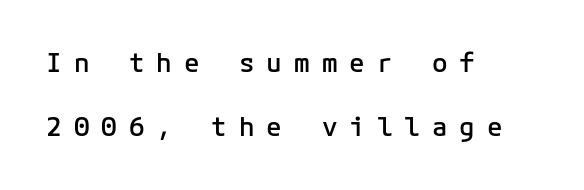
Do the letters lean? They stand straight. Leftover space on each line is placed entirely after the last word. Words appear elongated and porous because spacing is wide. Compared with typical paragraphs, the rows here are farther apart. Caption: semibold face, moderately heavy strokes.
